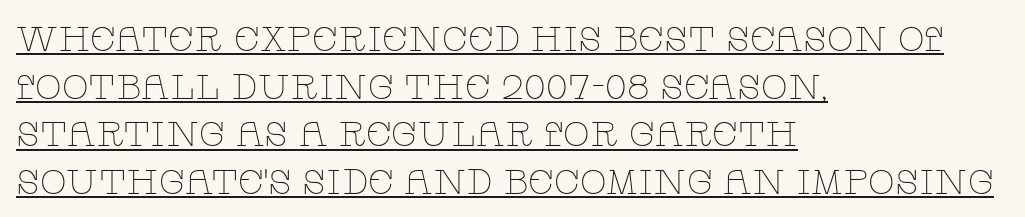
Q: Is the text bold? A: No.
Q: Is the text italic (slanted)? A: No, it is upright.
Q: Is the typeface a serif or a sans-serif typeface? A: Serif.
Q: Is the text underlined? A: Yes.
Q: How is the paragraph aligned? A: Left-aligned.
Q: Is the spacing between letters normal or unusually wide? A: Normal.
Q: Is the spacing between lines tight, normal or loose? A: Normal.
Q: Width (condensed, normal, or wide)? A: Wide.
Q: Stroke contrast? A: Low.
Q: x-height? A: Large.
Q: Monospaced? A: No.
